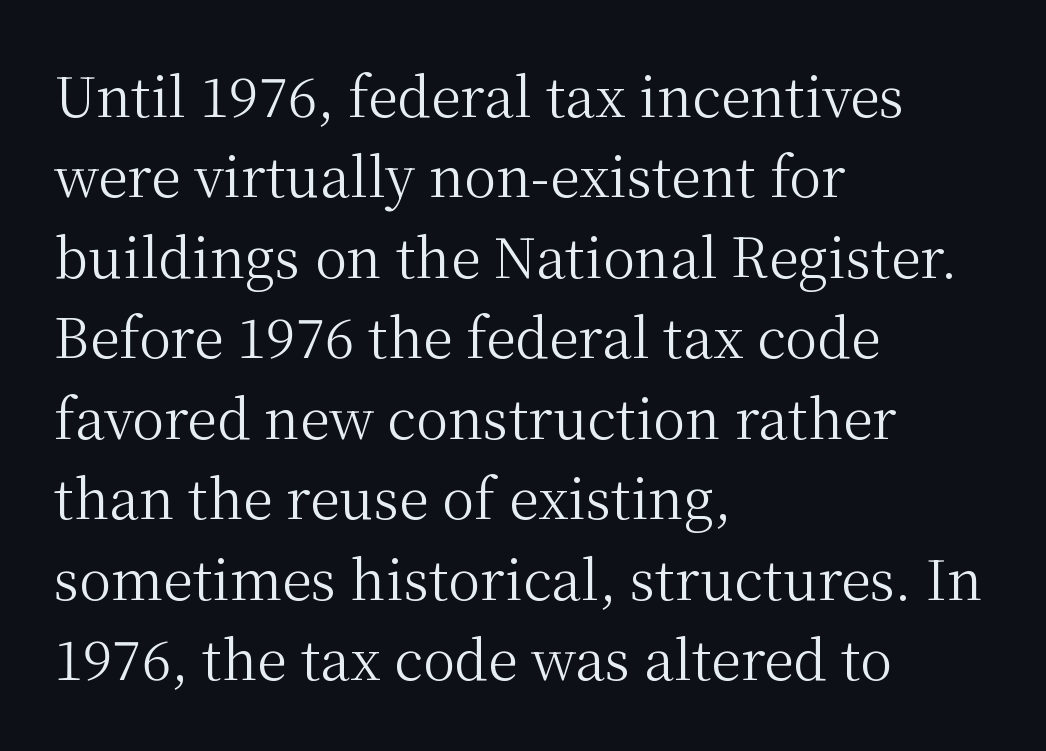
Is the letter spacing exaggerated? No — it looks like the ordinary default. The typesetting does not lean heavy: it is not bold. Which margin do the lines hug? The left one — the right edge is uneven. Stroke terminals: seriffed.
